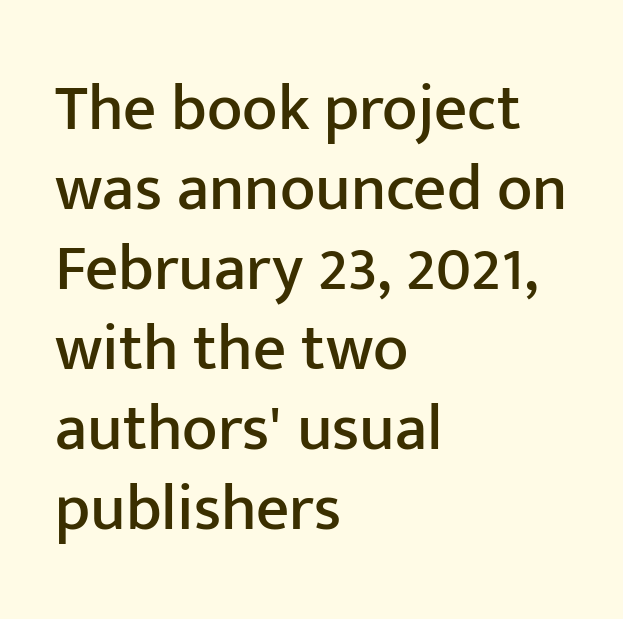
Look at the bottom of the vertical strokes: they stop flat, with no serifs. What stands out about the letter spacing? Nothing — it is the standard amount. Proportional: the letters do not fall into vertical columns. Posture: vertical. The area under the type is left untouched. This rendering uses left alignment, leaving the right contour irregular.
